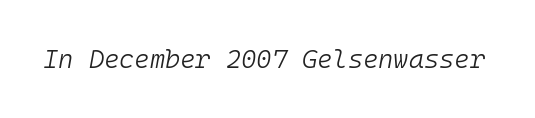
The face used here is rendered with its standard letterfit. The words here are not underlined. Does the lettering tilt? It does — this is italic. The passage shown is not bold in any degree.
